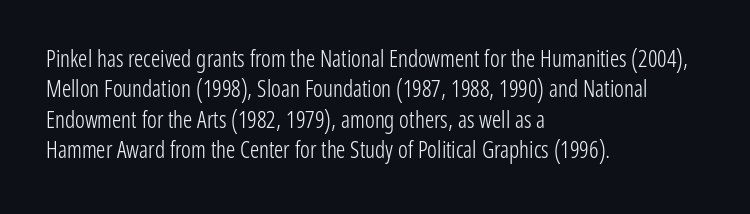
The image shows 23 px text type, upright; set left-aligned, normal line spacing (1.32x), normal letter spacing, not underlined.
